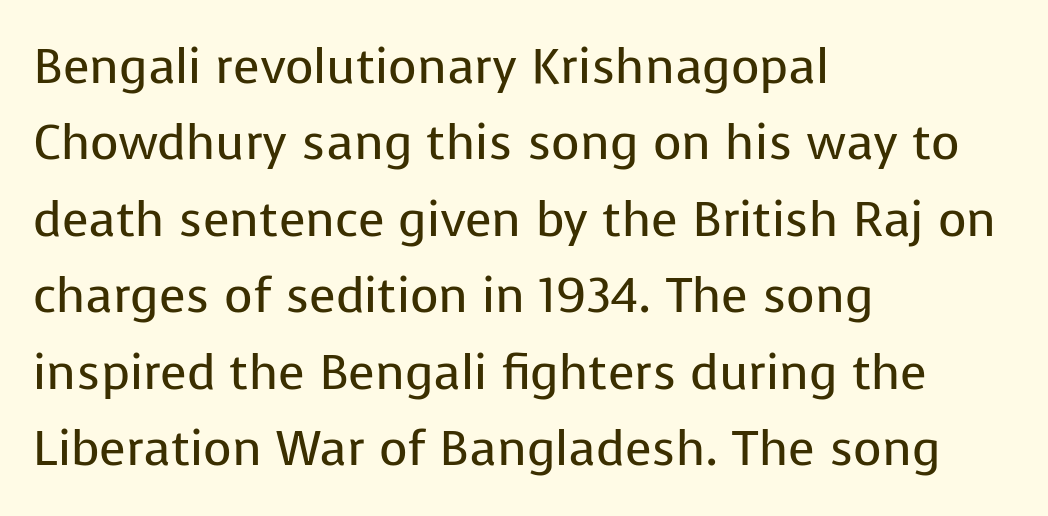
{"serif": "no", "italic": "no", "bold": "no", "weight": "regular", "width": "normal", "stroke_contrast": "low", "x_height": "medium", "monospaced": "no", "underline": "no", "align": "left", "line_spacing": "normal", "line_spacing_ratio": 1.56, "letter_spacing": "normal", "letter_spacing_em": 0.0, "glyph_px": 49}
